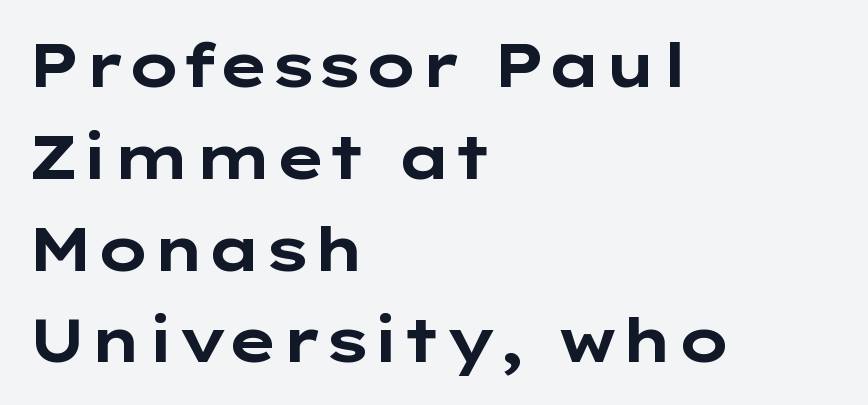
{"serif": "no", "italic": "no", "bold": "yes", "weight": "bold", "width": "wide", "stroke_contrast": "low", "x_height": "medium", "monospaced": "no", "underline": "no", "align": "left", "line_spacing": "normal", "line_spacing_ratio": 1.53, "letter_spacing": "normal", "letter_spacing_em": 0.0, "glyph_px": 60}
